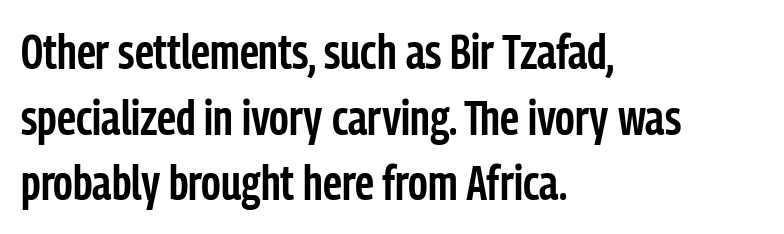
Tall strokes in this sample are plumb rather than angled. Letters rest on an invisible, unmarked baseline. The paragraph shown leans on its left margin. Notice the strokes are somewhat thickened but not fully heavy: this is a semibold.
